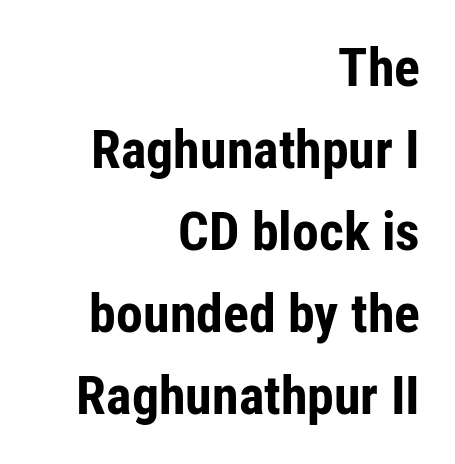
{"serif": "no", "italic": "no", "bold": "yes", "weight": "bold", "width": "condensed", "stroke_contrast": "low", "x_height": "medium", "monospaced": "no", "underline": "no", "align": "right", "line_spacing": "normal", "line_spacing_ratio": 1.52, "letter_spacing": "normal", "letter_spacing_em": 0.0, "glyph_px": 54}
